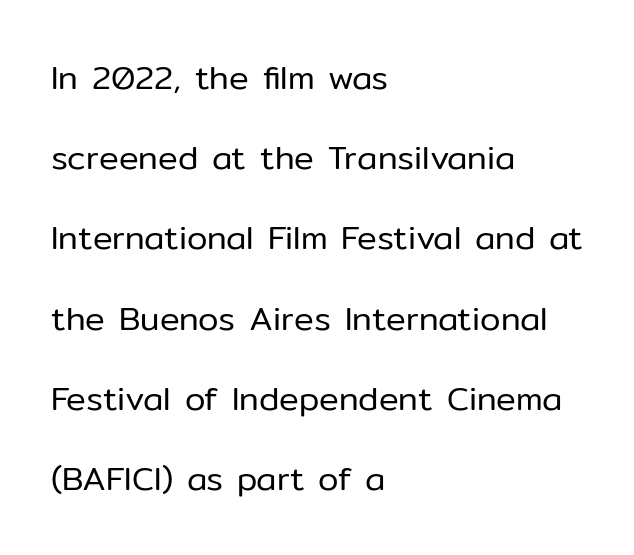
Q: Is the text bold? A: No.
Q: Is the text italic (slanted)? A: No, it is upright.
Q: Is the typeface a serif or a sans-serif typeface? A: Sans-serif.
Q: Is the text underlined? A: No.
Q: How is the paragraph aligned? A: Left-aligned.
Q: Is the spacing between letters normal or unusually wide? A: Normal.
Q: Is the spacing between lines tight, normal or loose? A: Loose.
Q: Width (condensed, normal, or wide)? A: Normal.
Q: Stroke contrast? A: Low.
Q: x-height? A: Medium.
Q: Monospaced? A: No.
